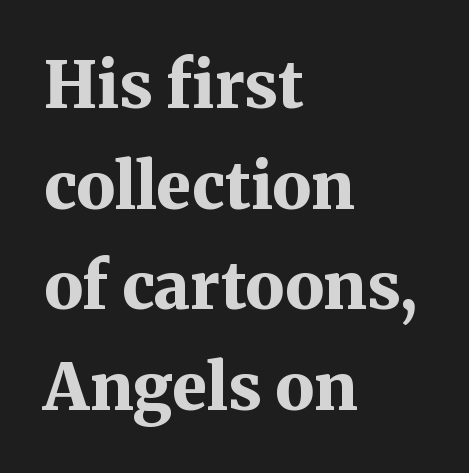
The image shows 65 px bold serif type, upright; set left-aligned, normal line spacing (1.55x), normal letter spacing, not underlined; medium stroke contrast and a medium x-height.
